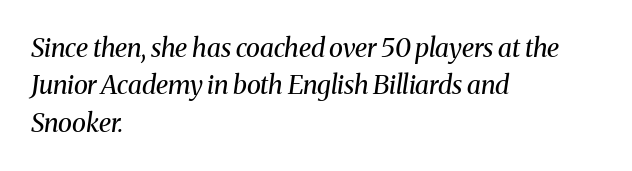
Q: Is the text bold? A: No.
Q: Is the text italic (slanted)? A: Yes, it leans right by about 8 degrees.
Q: Is the text underlined? A: No.
Q: How is the paragraph aligned? A: Left-aligned.
Q: Is the spacing between letters normal or unusually wide? A: Normal.
Q: Is the spacing between lines tight, normal or loose? A: Normal.
